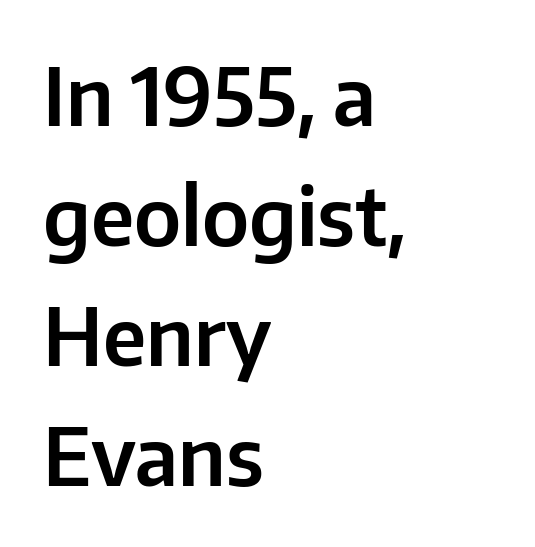
Q: Is the text italic (slanted)? A: No, it is upright.
Q: Is the typeface a serif or a sans-serif typeface? A: Sans-serif.
Q: Is the text underlined? A: No.
Q: How is the paragraph aligned? A: Left-aligned.
Q: Is the spacing between letters normal or unusually wide? A: Normal.
Q: Is the spacing between lines tight, normal or loose? A: Normal.
Q: Width (condensed, normal, or wide)? A: Normal.
Q: Stroke contrast? A: Low.
Q: x-height? A: Medium.
Q: Monospaced? A: No.
